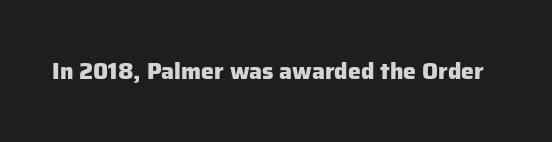
Q: Is the text bold? A: Yes.
Q: Is the text italic (slanted)? A: No, it is upright.
Q: Is the text underlined? A: No.
Q: Is the spacing between letters normal or unusually wide? A: Normal.
